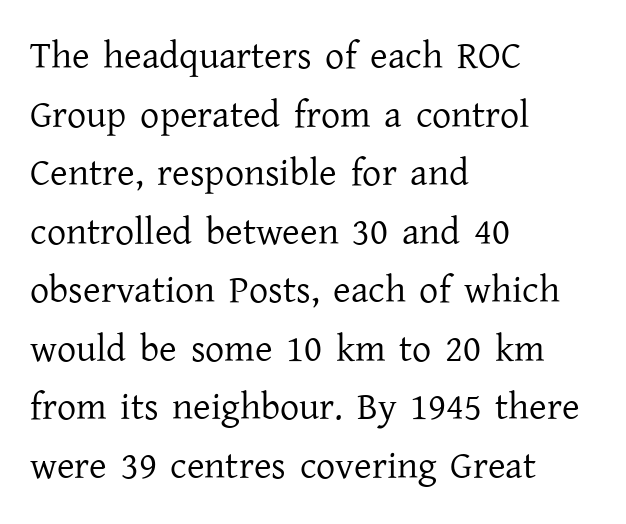
The image shows 38 px regular-weight serif type, upright; set left-aligned, normal line spacing (1.54x), normal letter spacing, not underlined; low stroke contrast and a medium x-height.
